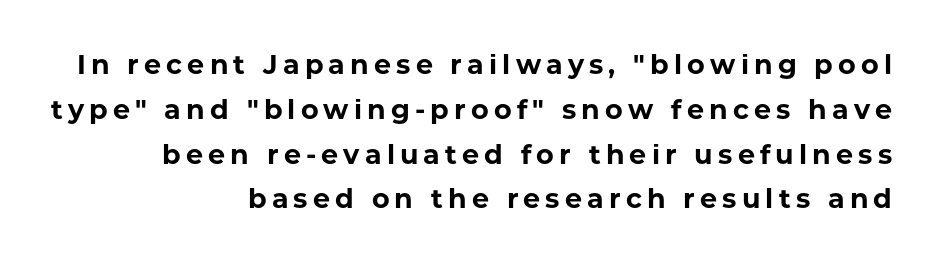
{"italic": "no", "bold": "yes", "underline": "no", "align": "right", "line_spacing": "normal", "line_spacing_ratio": 1.66, "glyph_px": 27}
